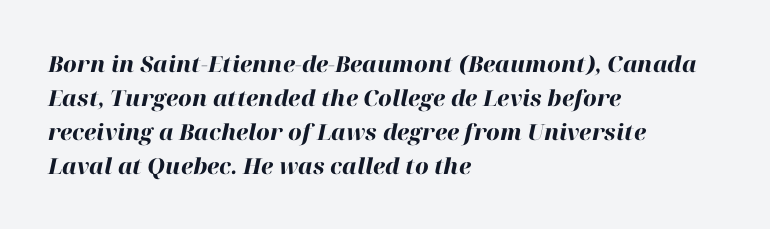
The image shows 22 px bold type, italic (leaning right); set left-aligned, normal line spacing (1.54x), normal letter spacing, not underlined.
